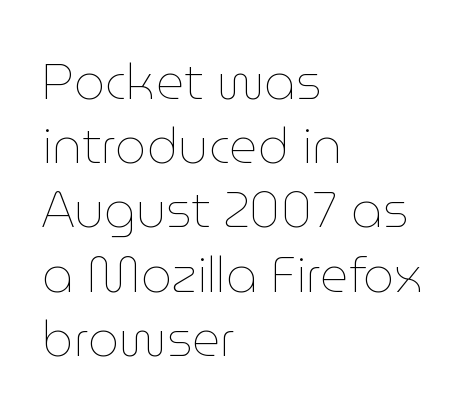
{"italic": "no", "bold": "no", "weight": "thin", "width": "normal", "stroke_contrast": "low", "x_height": "medium", "monospaced": "no", "underline": "no", "align": "left", "line_spacing": "normal", "line_spacing_ratio": 1.31, "letter_spacing": "normal", "letter_spacing_em": 0.0, "glyph_px": 49}
